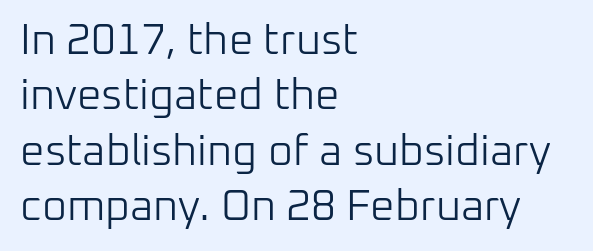
{"serif": "no", "italic": "no", "bold": "no", "weight": "light", "width": "normal", "stroke_contrast": "low", "x_height": "medium", "monospaced": "no", "underline": "no", "align": "left", "line_spacing": "normal", "line_spacing_ratio": 1.29, "letter_spacing": "normal", "letter_spacing_em": 0.0, "glyph_px": 43}
